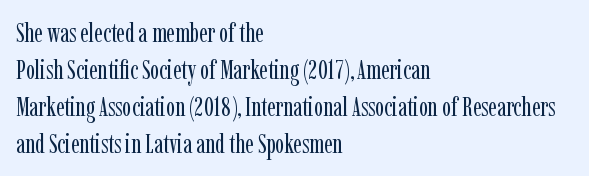
Reading down the block, your eye returns to a fixed left position each line. Tall strokes in this sample are plumb rather than angled. The rendering uses a moderate line-height, typical for paragraphs. This is not heavy type; no bold has been used. Any mark beneath the type? The region is blank. Each word holds together tightly as a unit, with standard inter-letter gaps.
